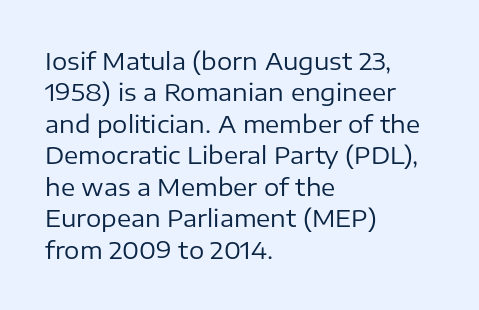
Q: Is the text bold? A: No.
Q: Is the text italic (slanted)? A: No, it is upright.
Q: Is the text underlined? A: No.
Q: How is the paragraph aligned? A: Left-aligned.
Q: Is the spacing between letters normal or unusually wide? A: Normal.
Q: Is the spacing between lines tight, normal or loose? A: Normal.
